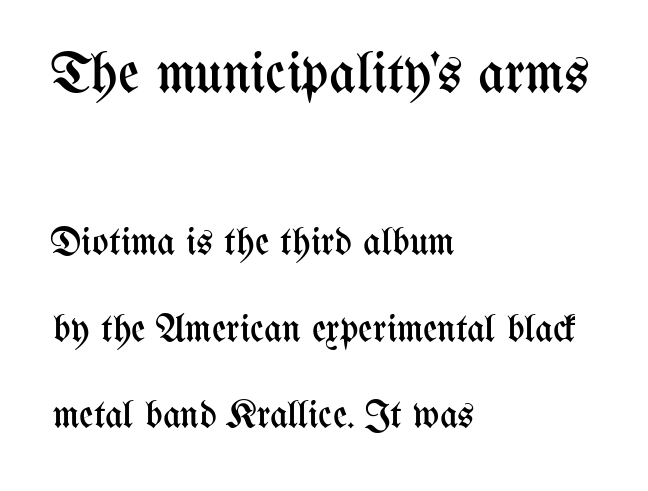
{"italic": "no", "bold": "no", "weight": "regular", "width": "condensed", "stroke_contrast": "medium", "x_height": "medium", "monospaced": "no", "underline": "no", "align": "left", "line_spacing": "loose", "line_spacing_ratio": 2.22, "letter_spacing": "normal", "letter_spacing_em": 0.0, "larger_block": "first", "size_ratio": 1.49, "glyph_px": 58}
